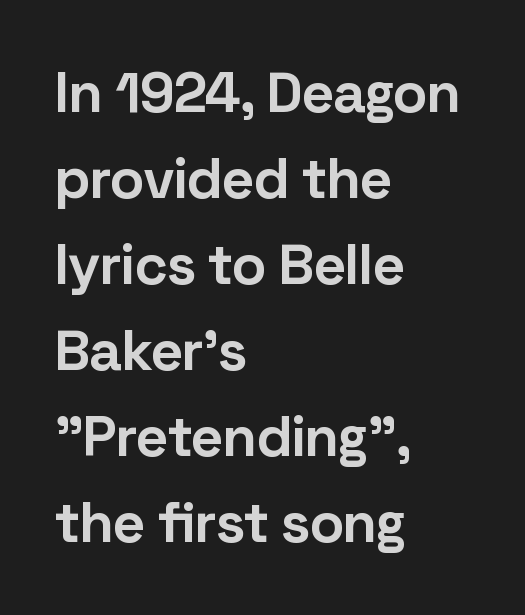
This sample has the flowing, uneven cadence of proportional lettering. Honestly, the letter spacing is just normal — you wouldn't notice it. Plain, unruled lines of type. Upright lettering throughout. Regular leading. Look at the bottom of the vertical strokes: they stop flat, with no serifs.
